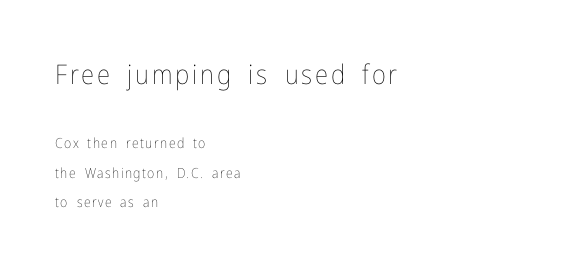
Q: Is the text bold? A: No.
Q: Is the text italic (slanted)? A: No, it is upright.
Q: Is the text underlined? A: No.
Q: How is the paragraph aligned? A: Left-aligned.
Q: Is the spacing between lines tight, normal or loose? A: Loose.
Q: Which block of text is set in a larger size, the first (top) or the second (bottom)? A: The first (top) one.
